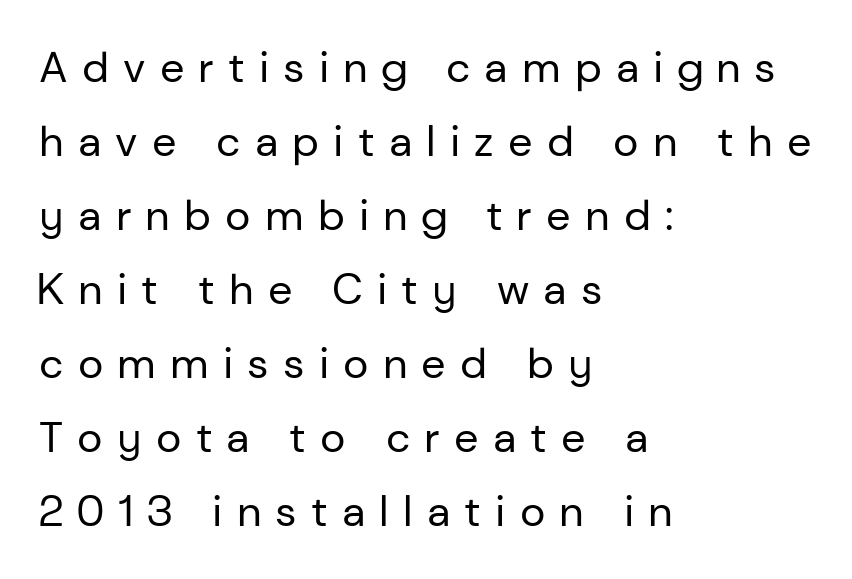
Q: Is the text bold? A: No.
Q: Is the text italic (slanted)? A: No, it is upright.
Q: Is the typeface a serif or a sans-serif typeface? A: Sans-serif.
Q: Is the text underlined? A: No.
Q: How is the paragraph aligned? A: Left-aligned.
Q: Is the spacing between letters normal or unusually wide? A: Unusually wide.
Q: Width (condensed, normal, or wide)? A: Normal.
Q: Stroke contrast? A: Low.
Q: x-height? A: Medium.
Q: Monospaced? A: No.
